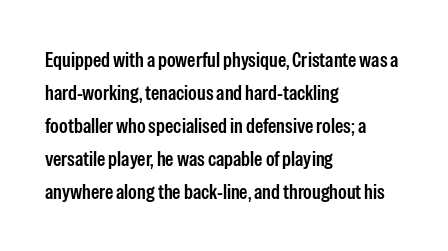
The image shows 21 px text type, upright; set left-aligned, normal line spacing (1.57x), normal letter spacing, not underlined.
